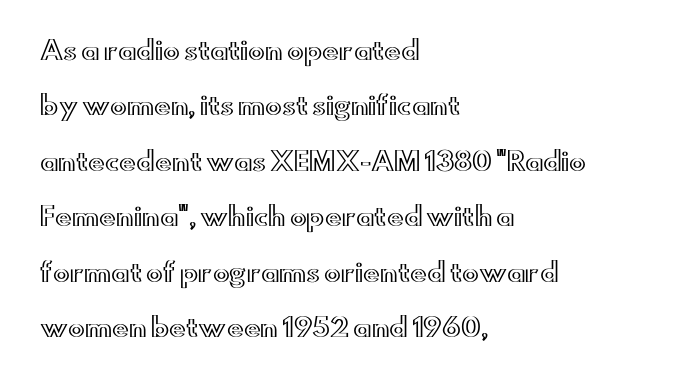
{"italic": "no", "underline": "no", "align": "left", "line_spacing": "loose", "line_spacing_ratio": 2.22, "letter_spacing": "normal", "letter_spacing_em": 0.0, "glyph_px": 25}
